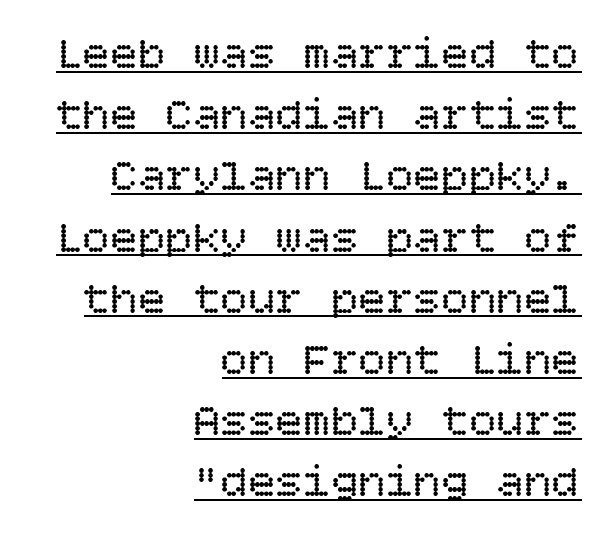
{"italic": "no", "bold": "no", "weight": "regular", "width": "normal", "stroke_contrast": "low", "x_height": "large", "underline": "yes", "align": "right", "line_spacing": "normal", "line_spacing_ratio": 1.33, "letter_spacing": "normal", "letter_spacing_em": 0.0, "glyph_px": 46}
